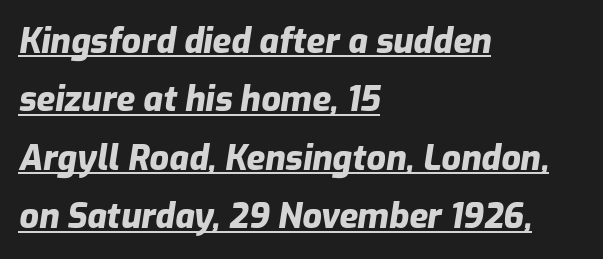
{"italic": "yes", "lean": "right", "slant_degrees": 9, "bold": "yes", "weight": "heavy", "width": "normal", "stroke_contrast": "low", "x_height": "medium", "monospaced": "no", "underline": "yes", "align": "left", "line_spacing_ratio": 1.72, "letter_spacing": "normal", "letter_spacing_em": 0.0, "glyph_px": 34}
